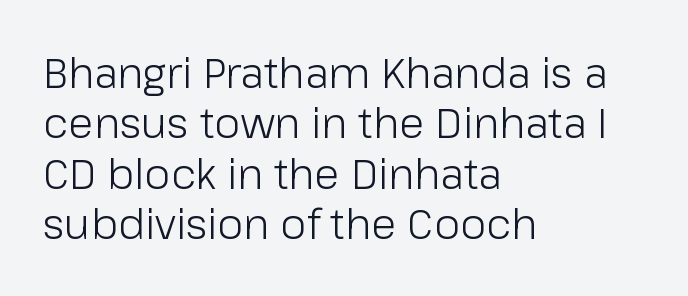
No heavy texture on the line: the type isn't bold. Spacing verdict: proportional, widths tailored to each character. Default kerning and tracking; the words read as compact shapes. Style check: upright. Stroke terminals: plain, sans-serif. Glance below the letters and you will spot only blank space.
